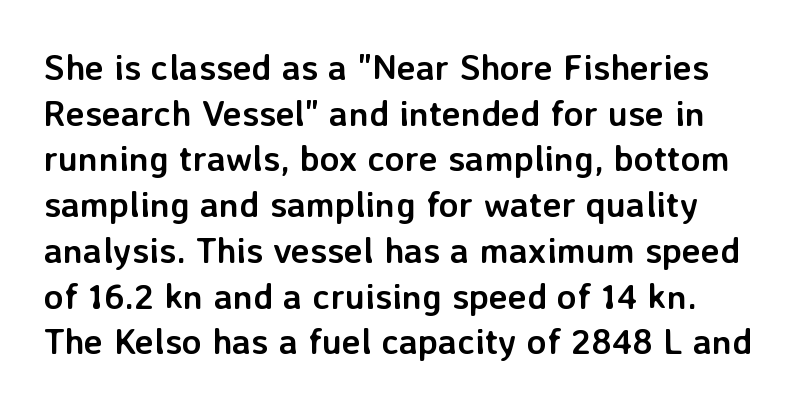
Q: Is the text bold? A: Yes.
Q: Is the text italic (slanted)? A: No, it is upright.
Q: Is the typeface a serif or a sans-serif typeface? A: Sans-serif.
Q: Is the text underlined? A: No.
Q: Is the spacing between letters normal or unusually wide? A: Normal.
Q: Is the spacing between lines tight, normal or loose? A: Normal.
Q: Width (condensed, normal, or wide)? A: Normal.
Q: Stroke contrast? A: Low.
Q: x-height? A: Medium.
Q: Monospaced? A: No.
